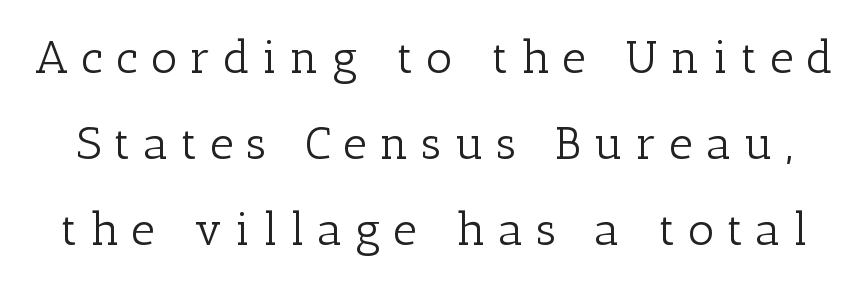
{"serif": "yes", "italic": "no", "bold": "no", "weight": "light", "width": "normal", "stroke_contrast": "low", "x_height": "medium", "monospaced": "no", "underline": "no", "line_spacing_ratio": 1.87, "letter_spacing": "wide", "letter_spacing_em": 0.28, "glyph_px": 46}
